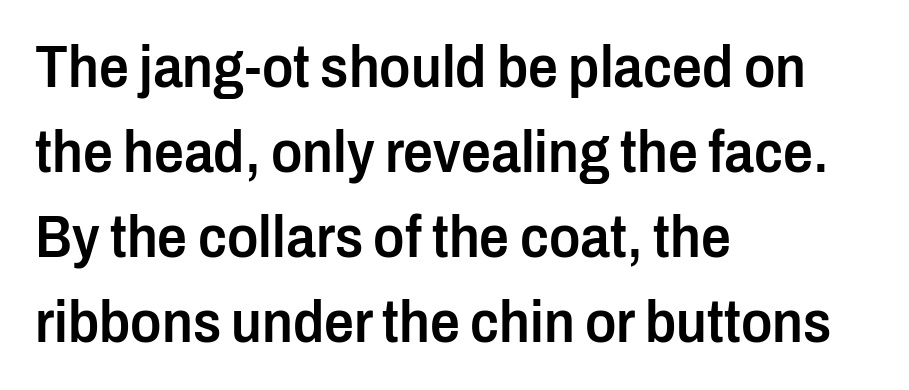
The image shows 59 px semibold, condensed sans-serif type, upright; set left-aligned, normal line spacing (1.44x), normal letter spacing, not underlined; low stroke contrast and a medium x-height.
